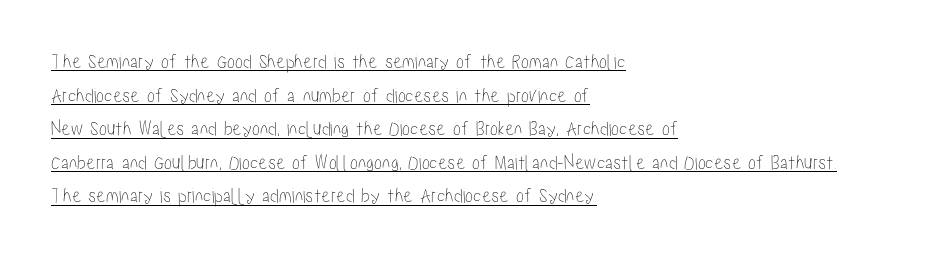
Q: Is the text italic (slanted)? A: No, it is upright.
Q: Is the text underlined? A: Yes.
Q: How is the paragraph aligned? A: Left-aligned.
Q: Is the spacing between letters normal or unusually wide? A: Normal.
Q: Is the spacing between lines tight, normal or loose? A: Normal.
